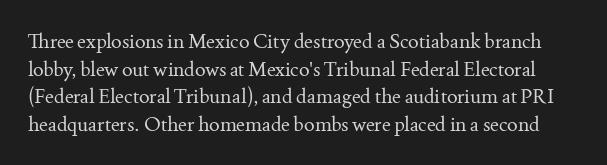
The lettering stays uniformly vertical, giving the passage a roman look. Leading: standard. What stands out about the letter spacing? Nothing — it is the standard amount. Clear beneath every line of the passage. The font sits on the lighter half of the weight spectrum, regular included.
